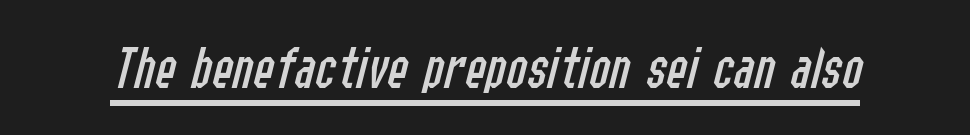
{"italic": "yes", "lean": "right", "slant_degrees": 14, "bold": "no", "weight": "regular", "width": "condensed", "stroke_contrast": "low", "x_height": "medium", "monospaced": "no", "underline": "yes", "letter_spacing": "normal", "letter_spacing_em": 0.0, "glyph_px": 62}
